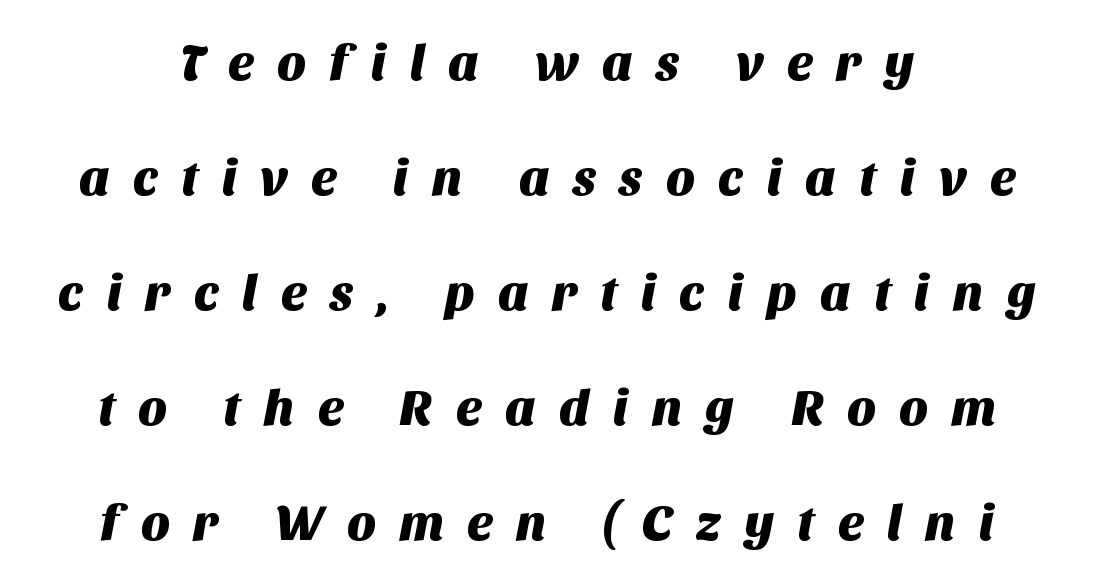
Q: Is the typeface a serif or a sans-serif typeface? A: Sans-serif.
Q: Is the text underlined? A: No.
Q: How is the paragraph aligned? A: Centered.
Q: Is the spacing between letters normal or unusually wide? A: Unusually wide.
Q: Is the spacing between lines tight, normal or loose? A: Loose.
Q: Width (condensed, normal, or wide)? A: Normal.
Q: Stroke contrast? A: Medium.
Q: x-height? A: Large.
Q: Monospaced? A: No.
